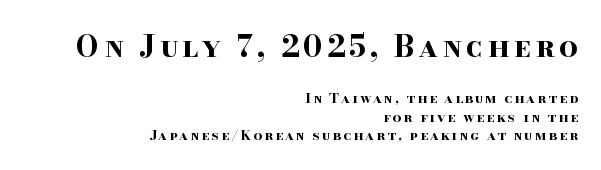
Here the designer chose a conventional face with non-uniform glyph widths. Rule under the text: the space is simply empty. Observe the serifs anchoring each vertical stroke in this sample. One glance says typical: line gaps are just what's usual.
